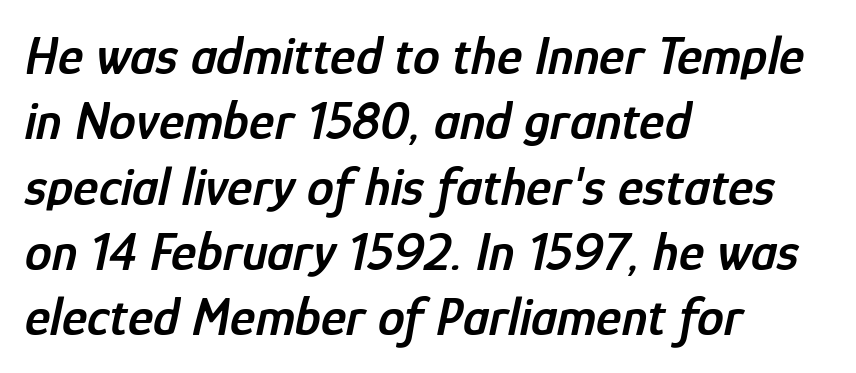
The image shows 54 px semibold, condensed type, italic (leaning right); set left-aligned, line spacing 1.21x, normal letter spacing, not underlined; low stroke contrast and a medium x-height.
